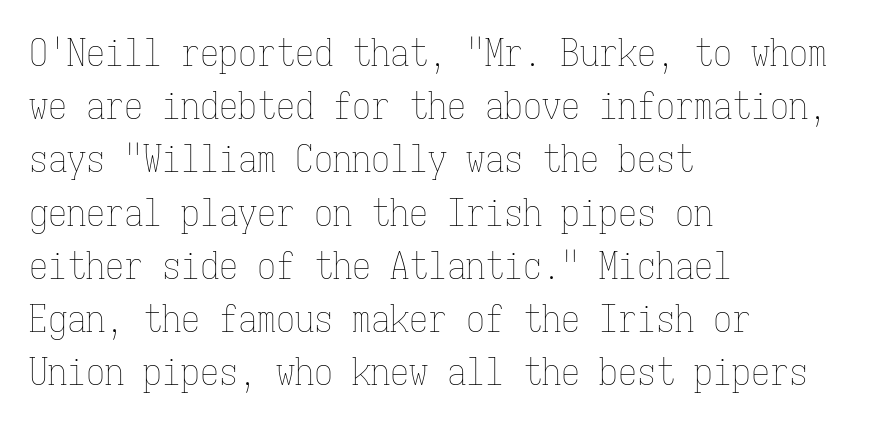
The image shows 38 px thin, condensed type, upright, monospaced; set left-aligned, normal line spacing (1.4x), normal letter spacing, not underlined; low stroke contrast and a medium x-height.
